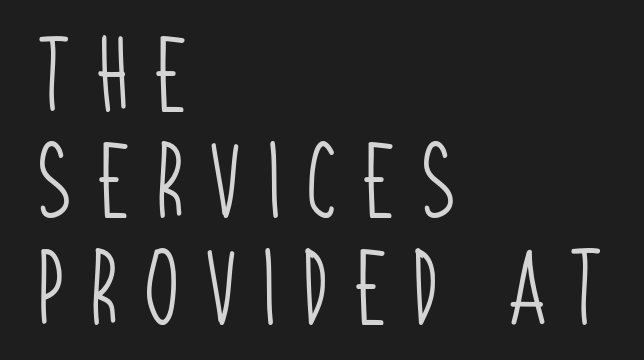
Q: Is the text bold? A: No.
Q: Is the typeface a serif or a sans-serif typeface? A: Sans-serif.
Q: Is the text underlined? A: No.
Q: How is the paragraph aligned? A: Left-aligned.
Q: Is the spacing between letters normal or unusually wide? A: Unusually wide.
Q: Is the spacing between lines tight, normal or loose? A: Normal.
Q: Width (condensed, normal, or wide)? A: Condensed.
Q: Stroke contrast? A: Low.
Q: x-height? A: Large.
Q: Monospaced? A: No.
